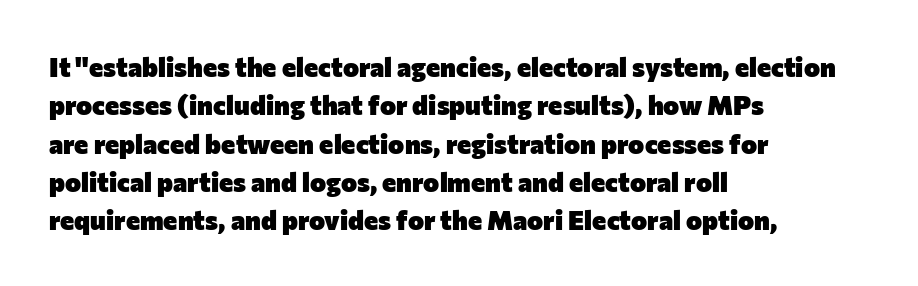
Q: Is the text bold? A: Yes.
Q: Is the text italic (slanted)? A: No, it is upright.
Q: Is the text underlined? A: No.
Q: How is the paragraph aligned? A: Left-aligned.
Q: Is the spacing between letters normal or unusually wide? A: Normal.
Q: Is the spacing between lines tight, normal or loose? A: Normal.
